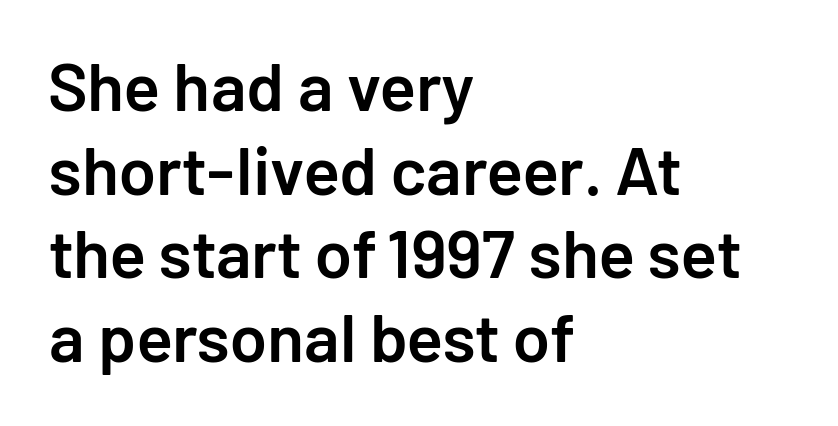
Posture: straight, roman, zero tilt. Proportional: the letters do not fall into vertical columns. The face used here is a sans, in the tradition of grotesques and geometrics. Look at the tracking — it's just the regular setting, nothing added.
